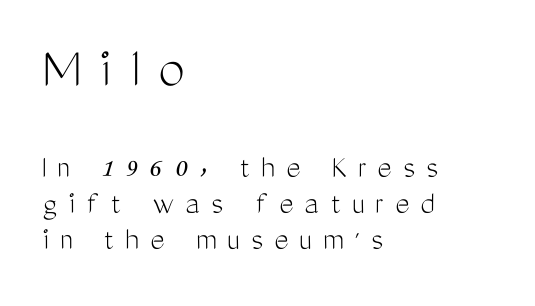
You could not count columns in this text — the font is proportionally spaced. Style check: upright. The passage shown has open, widely tracked lettering throughout. The characters display no serif detailing; their extremities are plain. Does the copy run flush right? No — it runs flush left.
